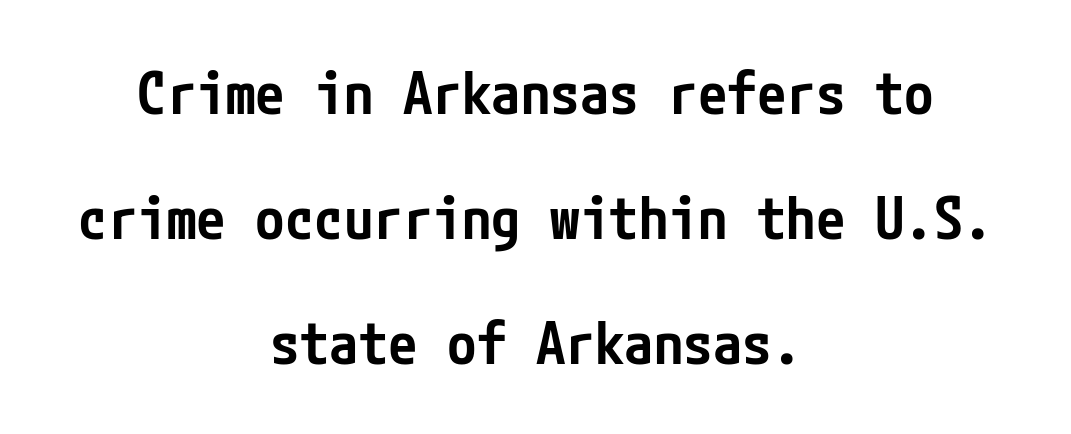
{"serif": "no", "italic": "no", "bold": "semi", "weight": "semibold", "width": "condensed", "stroke_contrast": "low", "x_height": "medium", "underline": "no", "align": "center", "line_spacing": "loose", "line_spacing_ratio": 2.12, "letter_spacing": "normal", "letter_spacing_em": 0.0, "glyph_px": 59}
